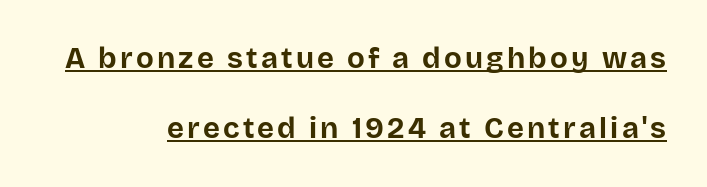
The image shows 29 px bold sans-serif type, upright; set right-aligned, loose line spacing (2.4x), underlined; low stroke contrast and a large x-height.
